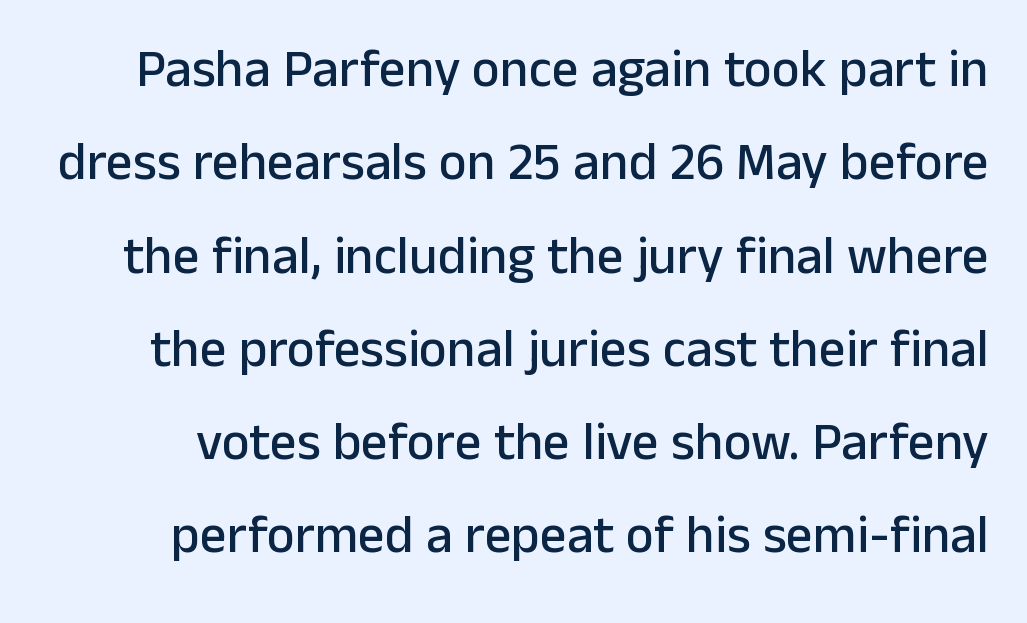
Q: Is the text italic (slanted)? A: No, it is upright.
Q: Is the typeface a serif or a sans-serif typeface? A: Sans-serif.
Q: Is the text underlined? A: No.
Q: Is the spacing between letters normal or unusually wide? A: Normal.
Q: Width (condensed, normal, or wide)? A: Normal.
Q: Stroke contrast? A: Low.
Q: x-height? A: Medium.
Q: Monospaced? A: No.
